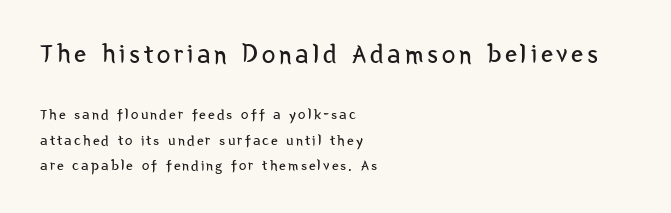
The weight would be labelled regular, book, light, or lighter still. These lines are set flush left with a ragged right edge. Is the lower block the larger one? No — the upper block carries the bigger type. A roman cut, with each character standing at attention.
